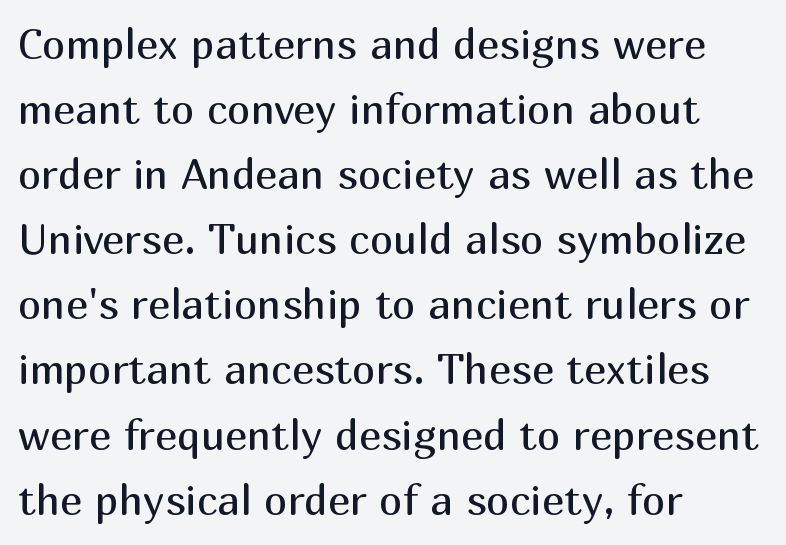
Normally led — the rows are evenly, conventionally spaced. Do the characters align in a grid? No, the font is proportional. The lines in this sample share a left origin and differ only in where they stop. No chunkiness to these letters — they're not bold. Observe the absence of serifs on each vertical stroke in this sample. The face used here is rendered with its standard letterfit.
